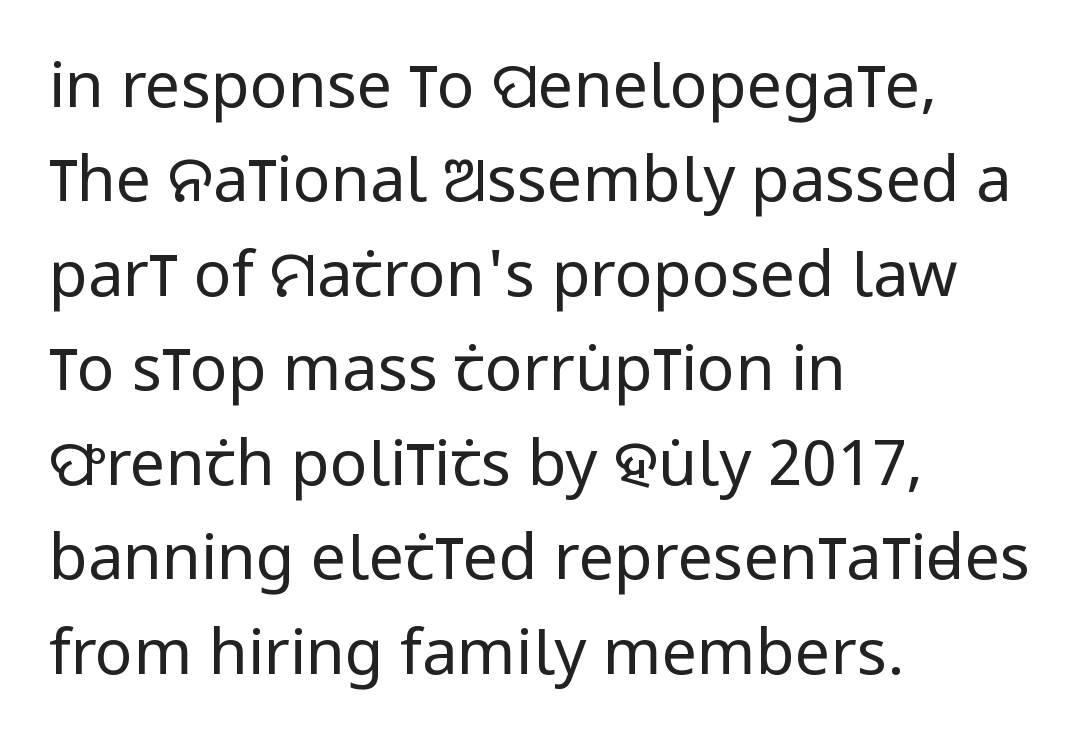
Q: Is the text bold? A: No.
Q: Is the text italic (slanted)? A: No, it is upright.
Q: Is the typeface a serif or a sans-serif typeface? A: Sans-serif.
Q: Is the text underlined? A: No.
Q: How is the paragraph aligned? A: Left-aligned.
Q: Is the spacing between letters normal or unusually wide? A: Normal.
Q: Is the spacing between lines tight, normal or loose? A: Normal.
Q: Width (condensed, normal, or wide)? A: Condensed.
Q: Stroke contrast? A: Low.
Q: x-height? A: Large.
Q: Monospaced? A: No.
